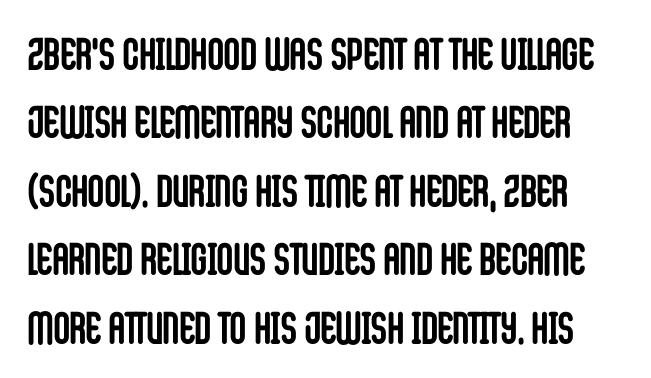
These lines keep a tight, regular rhythm from letter to letter. The sample has been set heavy, in full bold. These lines sit exactly where default settings would place them. Spacing verdict: proportional, widths tailored to each character. Is there any slant? The stems are plumb. Letterform terminals end flat and unadorned throughout the passage.
